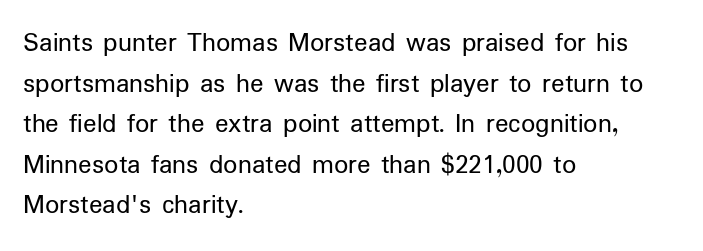
{"serif": "no", "italic": "no", "bold": "no", "weight": "regular", "width": "normal", "stroke_contrast": "low", "x_height": "medium", "monospaced": "no", "underline": "no", "align": "left", "line_spacing": "normal", "line_spacing_ratio": 1.45, "letter_spacing": "normal", "letter_spacing_em": 0.0, "glyph_px": 28}
